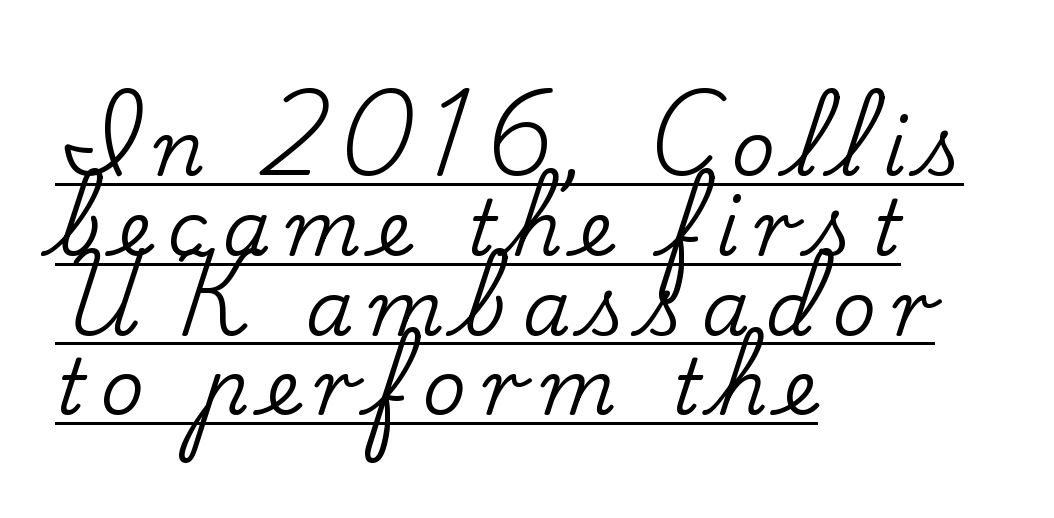
{"serif": "yes", "width": "normal", "stroke_contrast": "low", "x_height": "small", "monospaced": "no", "underline": "yes", "align": "left", "line_spacing": "tight", "line_spacing_ratio": 1.05, "letter_spacing": "wide", "letter_spacing_em": 0.21, "glyph_px": 76}
